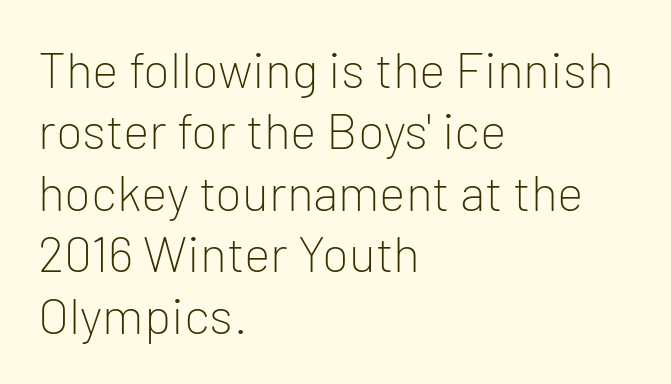
Each letter keeps its own natural width here, so spacing adapts to shape. Lines of text with bare space underneath. Every character sits straight up, as roman type does. The text block is weighted toward the left margin, trailing off unevenly rightward. Is the type heavy? It reads as light-to-regular instead.
